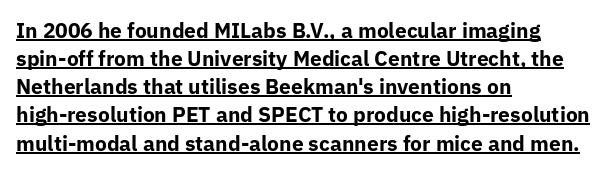
Q: Is the text bold? A: Yes.
Q: Is the text italic (slanted)? A: No, it is upright.
Q: Is the text underlined? A: Yes.
Q: How is the paragraph aligned? A: Left-aligned.
Q: Is the spacing between letters normal or unusually wide? A: Normal.
Q: Is the spacing between lines tight, normal or loose? A: Normal.
